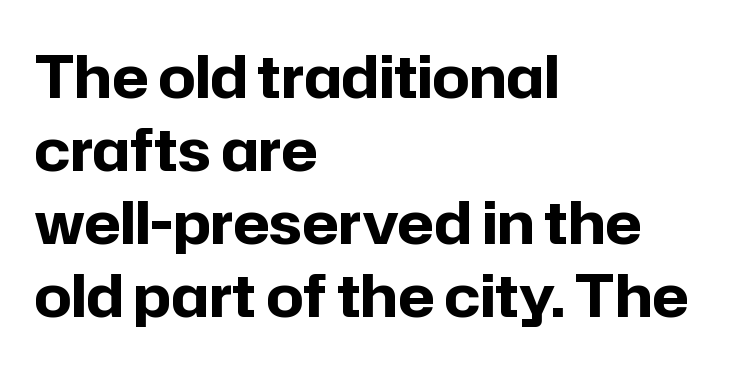
Q: Is the text bold? A: Yes.
Q: Is the text italic (slanted)? A: No, it is upright.
Q: Is the typeface a serif or a sans-serif typeface? A: Sans-serif.
Q: Is the text underlined? A: No.
Q: How is the paragraph aligned? A: Left-aligned.
Q: Is the spacing between letters normal or unusually wide? A: Normal.
Q: Is the spacing between lines tight, normal or loose? A: Normal.
Q: Width (condensed, normal, or wide)? A: Normal.
Q: Stroke contrast? A: Low.
Q: x-height? A: Medium.
Q: Monospaced? A: No.
